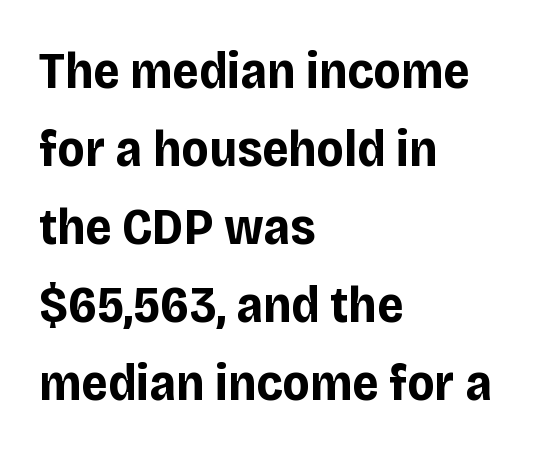
{"serif": "no", "italic": "no", "bold": "yes", "weight": "bold", "width": "normal", "stroke_contrast": "low", "x_height": "large", "monospaced": "no", "underline": "no", "align": "left", "line_spacing": "normal", "line_spacing_ratio": 1.5, "letter_spacing": "normal", "letter_spacing_em": 0.0, "glyph_px": 52}
